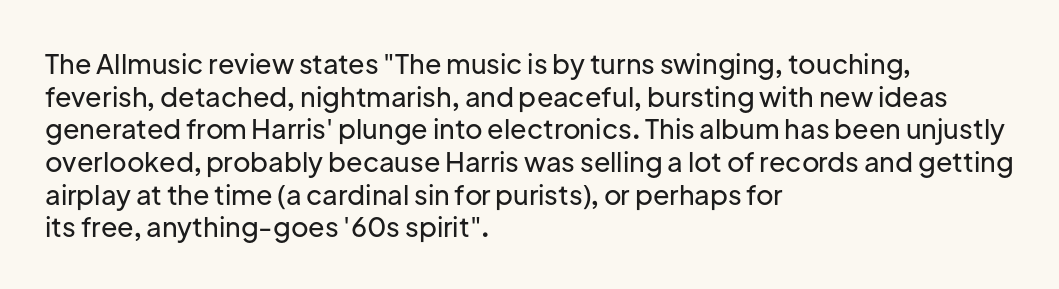
{"italic": "no", "underline": "no", "align": "left", "line_spacing_ratio": 1.21, "letter_spacing": "normal", "letter_spacing_em": 0.0, "glyph_px": 27}
